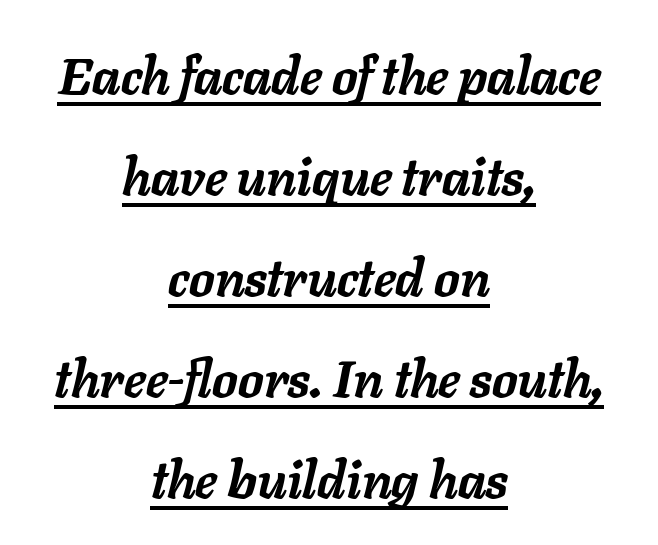
{"italic": "yes", "lean": "right", "slant_degrees": 11, "bold": "yes", "weight": "semibold", "width": "normal", "stroke_contrast": "low", "x_height": "medium", "monospaced": "no", "underline": "yes", "align": "center", "line_spacing": "loose", "line_spacing_ratio": 1.98, "letter_spacing": "normal", "letter_spacing_em": 0.0, "glyph_px": 51}
